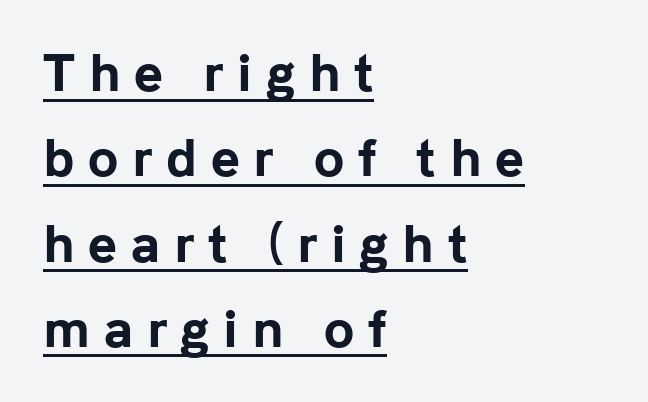
{"serif": "no", "italic": "no", "bold": "yes", "weight": "bold", "width": "normal", "stroke_contrast": "low", "x_height": "medium", "monospaced": "no", "underline": "yes", "align": "left", "line_spacing_ratio": 1.74, "letter_spacing": "wide", "letter_spacing_em": 0.28, "glyph_px": 49}
